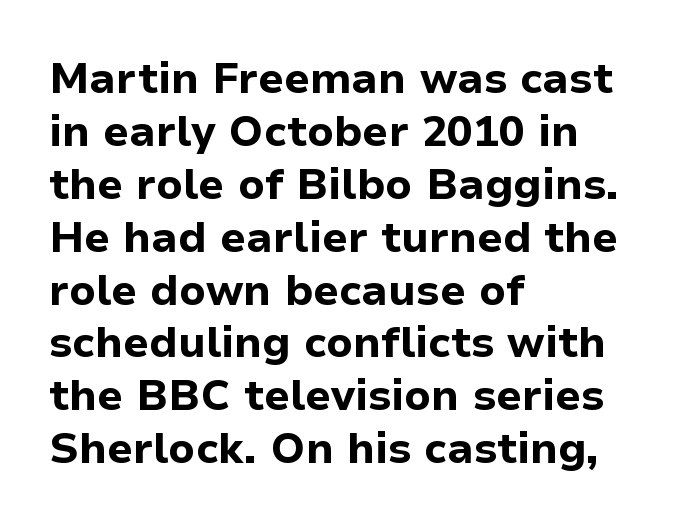
The image shows 43 px bold sans-serif type, upright; set left-aligned, line spacing 1.23x, normal letter spacing, not underlined; low stroke contrast and a medium x-height.
